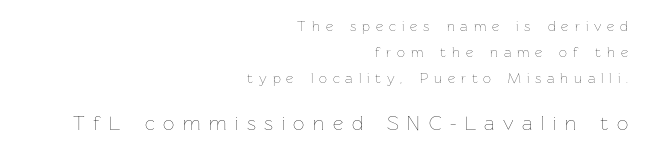
The image shows 20 px text type, upright; set right-aligned, line spacing 1.85x, unusually wide letter spacing (+0.43 em), not underlined; the second (bottom) block is 1.43x larger.
